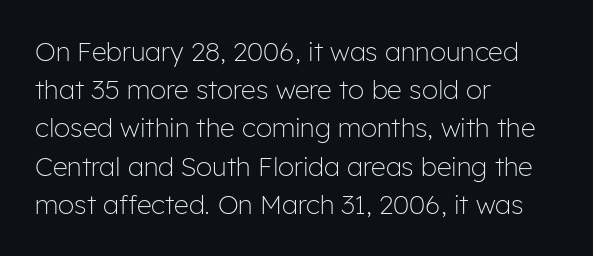
{"italic": "no", "bold": "no", "underline": "no", "align": "left", "line_spacing": "normal", "line_spacing_ratio": 1.47, "letter_spacing": "normal", "letter_spacing_em": 0.0, "glyph_px": 26}
